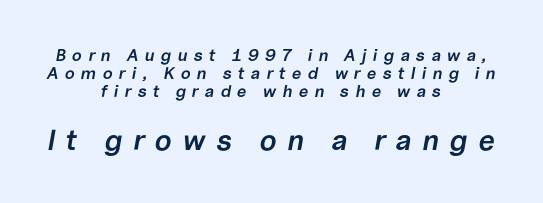
Q: Is the text bold? A: Semi-bold.
Q: Is the text italic (slanted)? A: Yes, it leans right by about 10 degrees.
Q: Is the text underlined? A: No.
Q: How is the paragraph aligned? A: Centered.
Q: Is the spacing between letters normal or unusually wide? A: Unusually wide.
Q: Is the spacing between lines tight, normal or loose? A: Tight.
Q: Which block of text is set in a larger size, the first (top) or the second (bottom)? A: The second (bottom) one.
Q: Width (condensed, normal, or wide)? A: Normal.
Q: Stroke contrast? A: Low.
Q: x-height? A: Medium.
Q: Monospaced? A: No.
